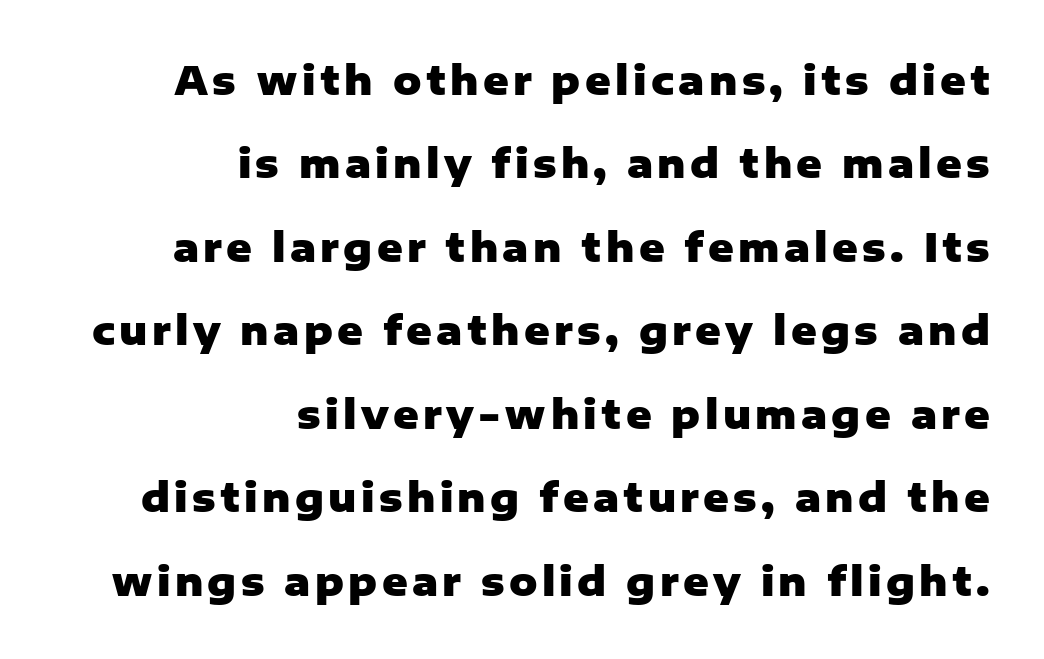
Q: Is the text bold? A: Yes.
Q: Is the text italic (slanted)? A: No, it is upright.
Q: Is the typeface a serif or a sans-serif typeface? A: Sans-serif.
Q: Is the text underlined? A: No.
Q: How is the paragraph aligned? A: Right-aligned.
Q: Is the spacing between lines tight, normal or loose? A: Loose.
Q: Width (condensed, normal, or wide)? A: Normal.
Q: Stroke contrast? A: Low.
Q: x-height? A: Medium.
Q: Monospaced? A: No.
